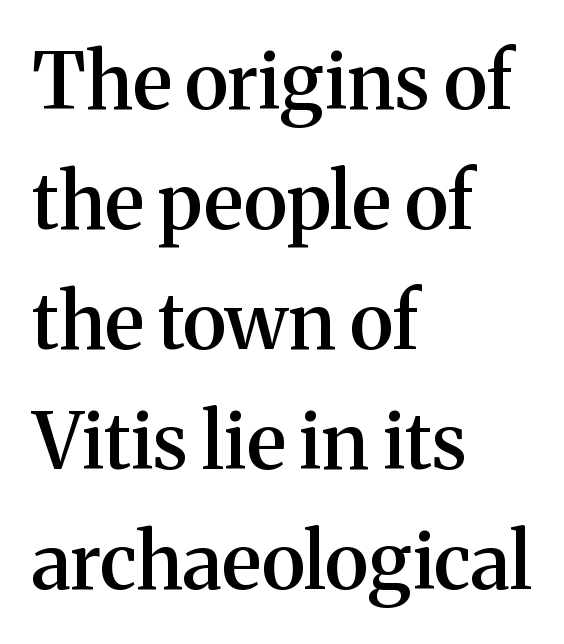
Does the lettering tilt? It doesn't — this is upright. These lines sit exactly where default settings would place them. The type is set solid horizontally, with unmodified tracking. Line starts are locked; line ends wander. The text was rendered using a seriffed face with decorative stroke endings.
